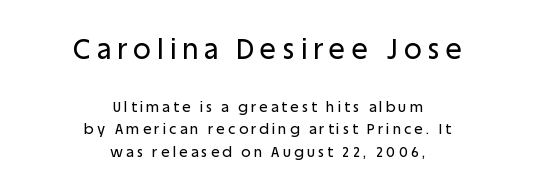
{"italic": "no", "underline": "no", "align": "center", "line_spacing": "normal", "line_spacing_ratio": 1.6, "letter_spacing": "wide", "letter_spacing_em": 0.24, "larger_block": "first", "size_ratio": 1.93, "glyph_px": 27}
